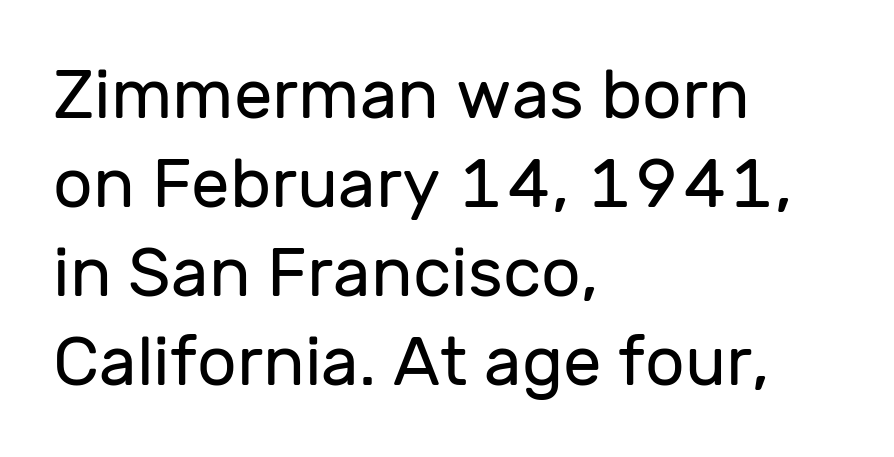
Q: Is the text bold? A: No.
Q: Is the text italic (slanted)? A: No, it is upright.
Q: Is the typeface a serif or a sans-serif typeface? A: Sans-serif.
Q: Is the text underlined? A: No.
Q: How is the paragraph aligned? A: Left-aligned.
Q: Is the spacing between letters normal or unusually wide? A: Normal.
Q: Is the spacing between lines tight, normal or loose? A: Normal.
Q: Width (condensed, normal, or wide)? A: Normal.
Q: Stroke contrast? A: Low.
Q: x-height? A: Medium.
Q: Monospaced? A: No.
